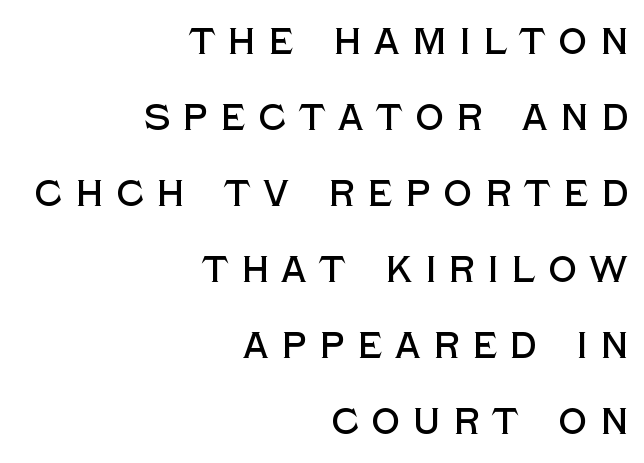
The typesetter chose a ragged-left arrangement here. The gaps between neighbouring characters are conspicuously large. These lines are composed in type without serifs. This is roman type, the default non-slanted kind. Proportional: the letters do not fall into vertical columns.
